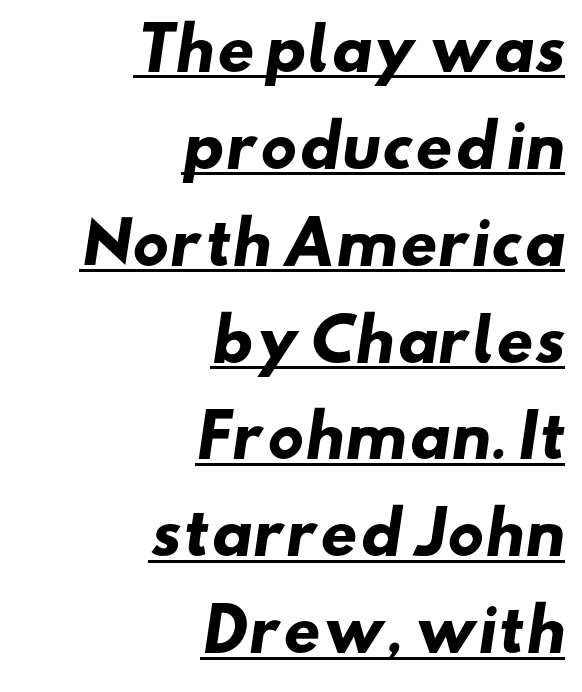
{"serif": "no", "bold": "yes", "weight": "heavy", "width": "wide", "stroke_contrast": "low", "x_height": "small", "monospaced": "no", "underline": "yes", "align": "right", "line_spacing": "normal", "line_spacing_ratio": 1.67, "letter_spacing": "normal", "letter_spacing_em": 0.0, "glyph_px": 58}
